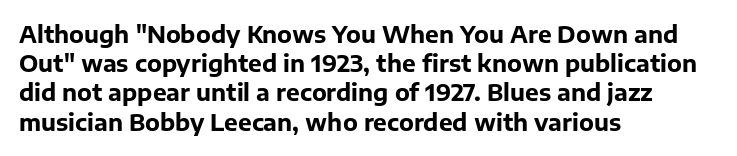
Is the block centered? No — it sits flush against the left margin. Strong, thick strokes mark this as bold type. Plain, unruled lines of type. Nothing unusual about the tracking: characters are spaced as the font intends. When letters stand straight like this, we call the style roman or upright. One glance says typical: line gaps are just what's usual.
